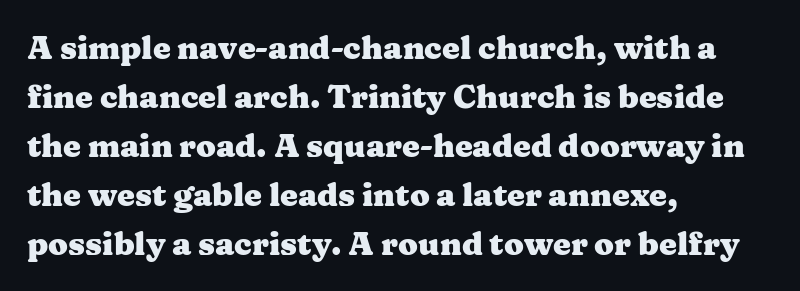
{"serif": "yes", "italic": "no", "bold": "yes", "weight": "heavy", "width": "wide", "stroke_contrast": "medium", "x_height": "medium", "monospaced": "no", "underline": "no", "align": "left", "line_spacing": "normal", "line_spacing_ratio": 1.53, "letter_spacing": "normal", "letter_spacing_em": 0.0, "glyph_px": 32}
